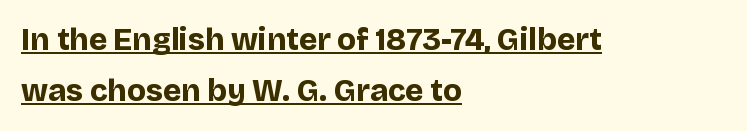
The string is rendered with underlining switched on. How would I describe the line gaps? Plain and ordinary. When letters stand straight like this, we call the style roman or upright. A typesetter would call this proportional, since set widths differ per character. Which margin do the lines hug? The left one — the right edge is uneven.
